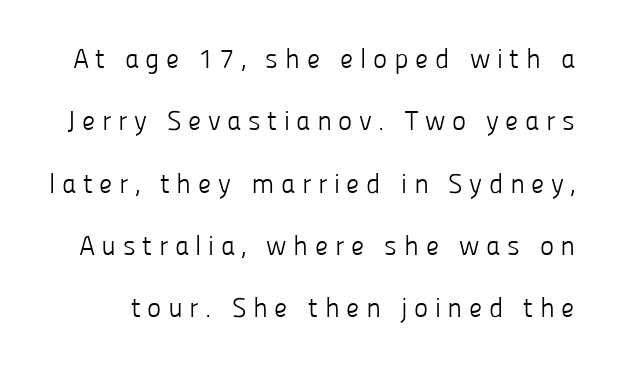
The designer dialed line spacing up above the default. Weight class: somewhere from thin through regular. Substantial extra tracking has been applied to these lines. Is there any slant? The stems are plumb.
